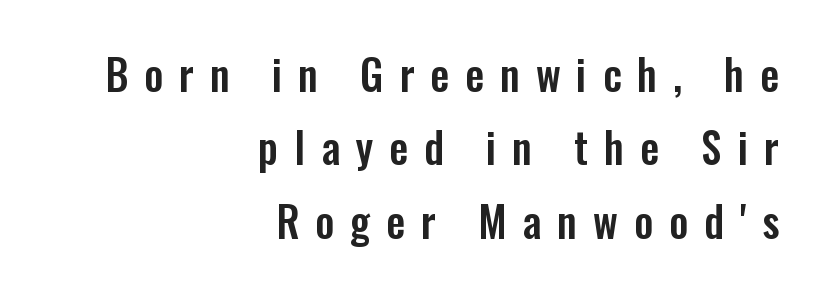
Anything drawn beneath the words? Only blank space. The rag falls on the left side of this text block. Glyph-to-glyph distance is far greater than everyday printed text. Unlike italic type, these characters show no tilt at all.
